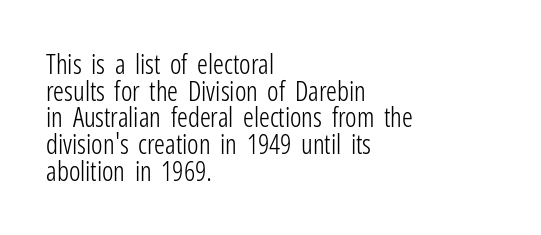
{"italic": "no", "bold": "no", "underline": "no", "align": "left", "line_spacing": "tight", "line_spacing_ratio": 0.99, "letter_spacing": "normal", "letter_spacing_em": 0.0, "glyph_px": 27}
